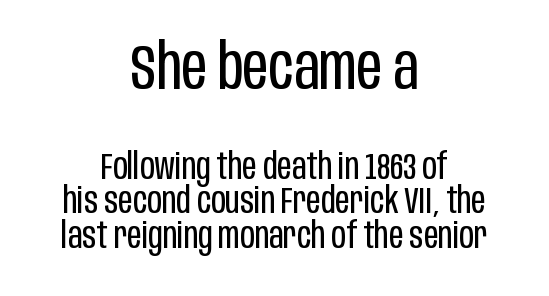
{"serif": "no", "italic": "no", "bold": "no", "weight": "regular", "width": "condensed", "stroke_contrast": "low", "x_height": "large", "monospaced": "no", "underline": "no", "align": "center", "line_spacing": "tight", "line_spacing_ratio": 0.97, "letter_spacing": "normal", "letter_spacing_em": 0.0, "larger_block": "first", "size_ratio": 1.75, "glyph_px": 63}
